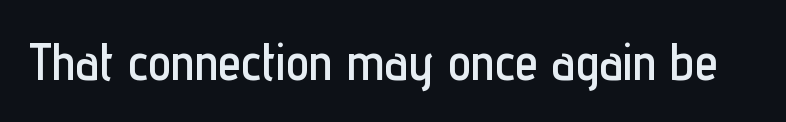
{"serif": "no", "italic": "no", "width": "condensed", "stroke_contrast": "low", "x_height": "medium", "monospaced": "no", "underline": "no", "letter_spacing": "normal", "letter_spacing_em": 0.0, "glyph_px": 52}
